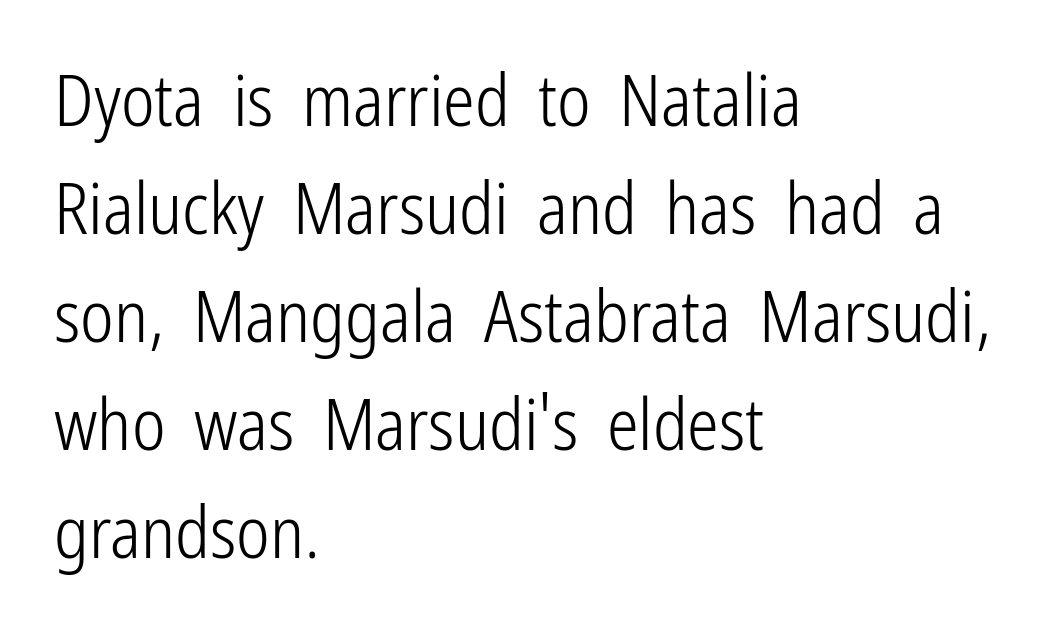
Q: Is the text bold? A: No.
Q: Is the text italic (slanted)? A: No, it is upright.
Q: Is the typeface a serif or a sans-serif typeface? A: Sans-serif.
Q: Is the text underlined? A: No.
Q: How is the paragraph aligned? A: Left-aligned.
Q: Is the spacing between letters normal or unusually wide? A: Normal.
Q: Is the spacing between lines tight, normal or loose? A: Normal.
Q: Width (condensed, normal, or wide)? A: Condensed.
Q: Stroke contrast? A: Low.
Q: x-height? A: Medium.
Q: Monospaced? A: No.
